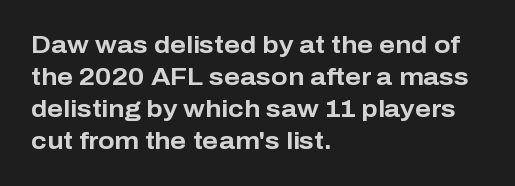
Q: Is the text bold? A: Yes.
Q: Is the text italic (slanted)? A: No, it is upright.
Q: Is the text underlined? A: No.
Q: How is the paragraph aligned? A: Left-aligned.
Q: Is the spacing between letters normal or unusually wide? A: Normal.
Q: Is the spacing between lines tight, normal or loose? A: Normal.
